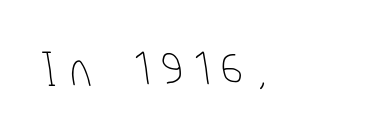
Compared with typical body copy, the letter spacing here is much looser. The weight tops out at a normal text grade. Varying glyph widths throughout — classic text-font behaviour. Each row of text sits above clean, open space.
